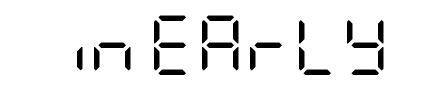
Q: Is the text bold? A: No.
Q: Is the text italic (slanted)? A: No, it is upright.
Q: Is the typeface a serif or a sans-serif typeface? A: Sans-serif.
Q: Is the text underlined? A: No.
Q: Is the spacing between letters normal or unusually wide? A: Normal.
Q: Width (condensed, normal, or wide)? A: Condensed.
Q: Stroke contrast? A: Low.
Q: x-height? A: Large.
